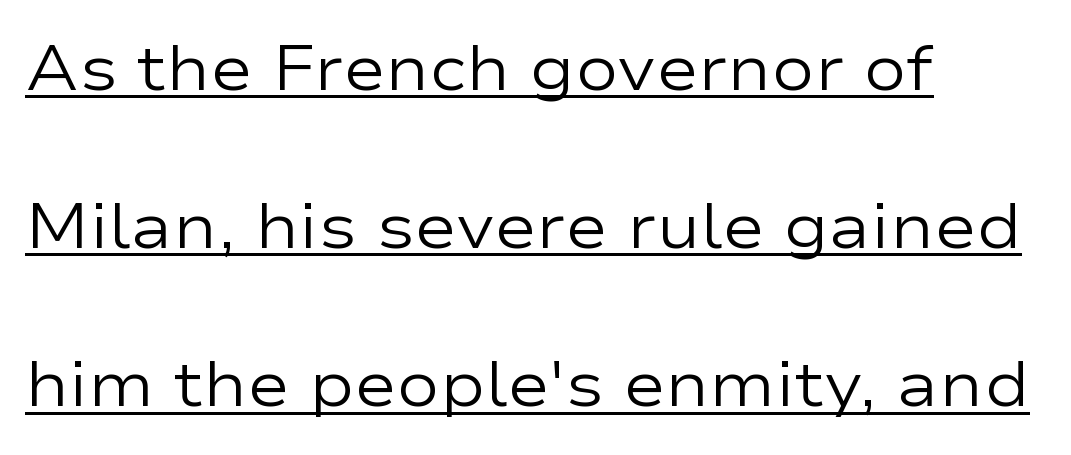
One-word summary of the alignment: left. Tall strokes in this sample are plumb rather than angled. These lines are rendered in a variable-pitch font. These characters rest on top of a visible drawn line. I'd call this a sans setting — the letters go barefoot. Bold? No — there's no thickening of the strokes.
